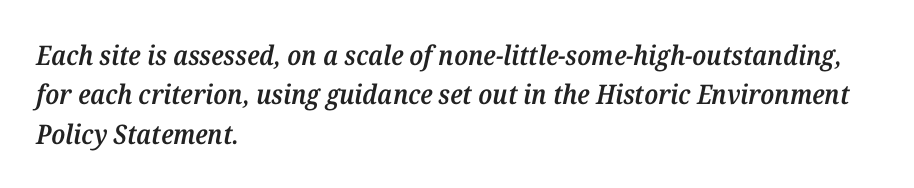
The image shows 27 px text type, italic (leaning right); set left-aligned, normal line spacing (1.46x), normal letter spacing, not underlined.
